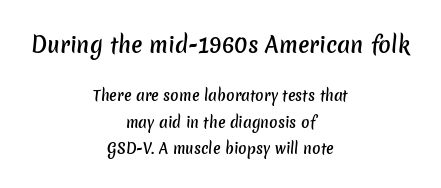
{"bold": "semi", "underline": "no", "align": "center", "line_spacing_ratio": 1.88, "letter_spacing": "normal", "letter_spacing_em": 0.0, "larger_block": "first", "size_ratio": 1.5, "glyph_px": 21}
